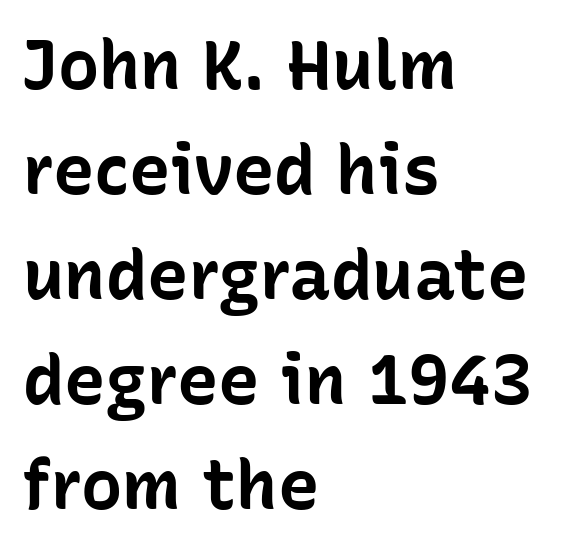
The image shows 69 px bold sans-serif type, upright; set left-aligned, normal line spacing (1.52x), normal letter spacing, not underlined; low stroke contrast and a medium x-height.
